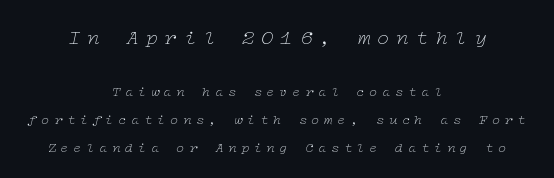
The image shows 21 px text type, italic (leaning right); set centered, loose line spacing (2.01x), unusually wide letter spacing (+0.32 em), not underlined; the first (top) block is 1.5x larger.
